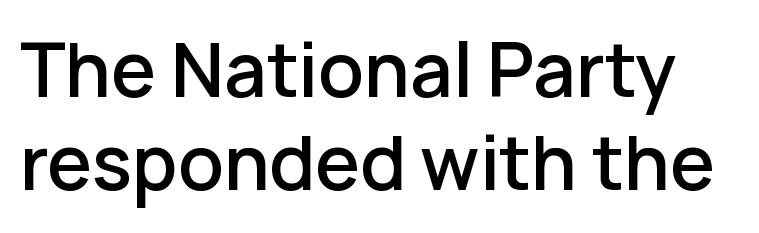
{"serif": "no", "italic": "no", "bold": "semi", "weight": "semibold", "width": "normal", "stroke_contrast": "low", "x_height": "medium", "monospaced": "no", "underline": "no", "line_spacing": "normal", "line_spacing_ratio": 1.29, "letter_spacing": "normal", "letter_spacing_em": 0.0, "glyph_px": 72}
